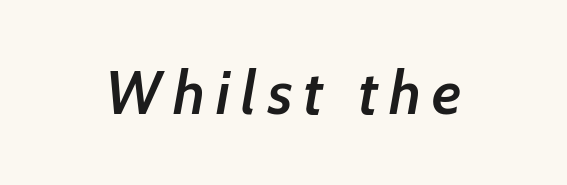
A bare baseline throughout the passage. The passage shown is typed in a proportional face where columns would drift. Slightly chunky letters — semibold, I'd say, not full bold. Every character sits at an angle, as italics do.
